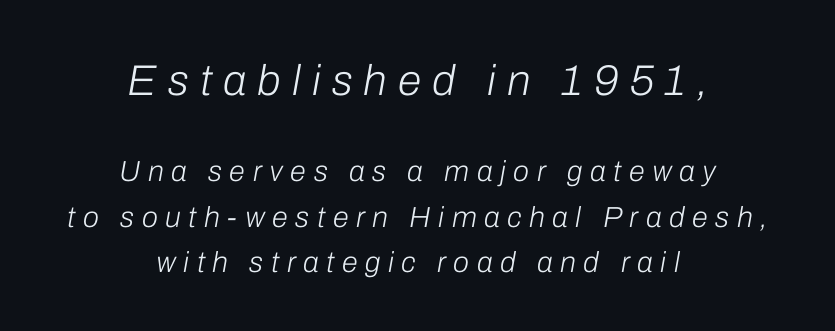
The baseline area is clear. The vertical gap from one line to the next is medium. The paragraph shown floats in the horizontal middle. The specimen reads as italic at a glance. The rendering uses natural spacing where letterforms have individual widths. The horizontal fit of the characters is loose and conspicuously gappy.
